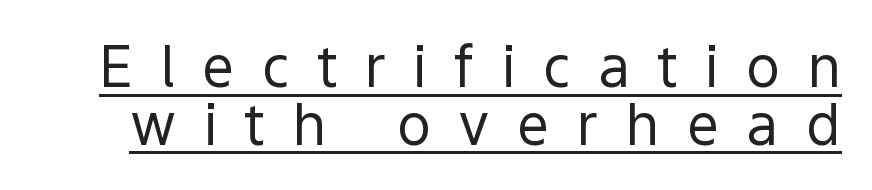
{"serif": "no", "italic": "no", "bold": "no", "weight": "regular", "width": "normal", "x_height": "medium", "monospaced": "no", "underline": "yes", "line_spacing": "tight", "line_spacing_ratio": 1.01, "letter_spacing": "wide", "letter_spacing_em": 0.48, "glyph_px": 57}
